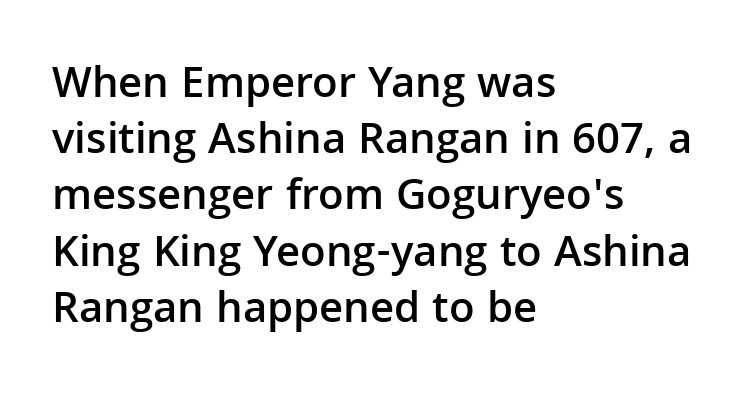
{"serif": "no", "italic": "no", "bold": "semi", "weight": "semibold", "width": "normal", "stroke_contrast": "low", "x_height": "medium", "monospaced": "no", "underline": "no", "align": "left", "line_spacing": "normal", "line_spacing_ratio": 1.25, "letter_spacing": "normal", "letter_spacing_em": 0.0, "glyph_px": 45}
